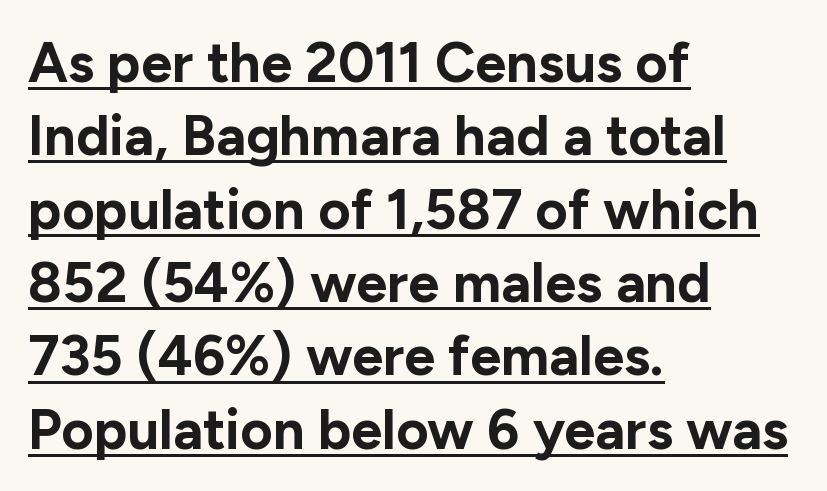
{"serif": "no", "italic": "no", "bold": "yes", "weight": "bold", "width": "normal", "stroke_contrast": "low", "x_height": "medium", "monospaced": "no", "underline": "yes", "align": "left", "line_spacing": "normal", "line_spacing_ratio": 1.31, "letter_spacing": "normal", "letter_spacing_em": 0.0, "glyph_px": 56}
